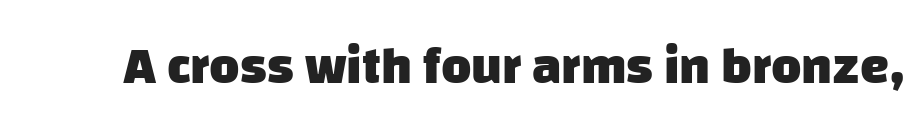
The image shows 52 px heavy sans-serif type; set normal letter spacing, not underlined; low stroke contrast and a large x-height.
